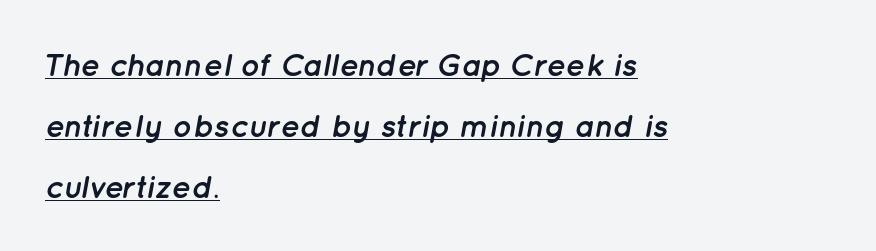
The image shows 32 px semibold type, italic (leaning right); set left-aligned, loose line spacing (1.91x), normal letter spacing, underlined; low stroke contrast and a medium x-height.
